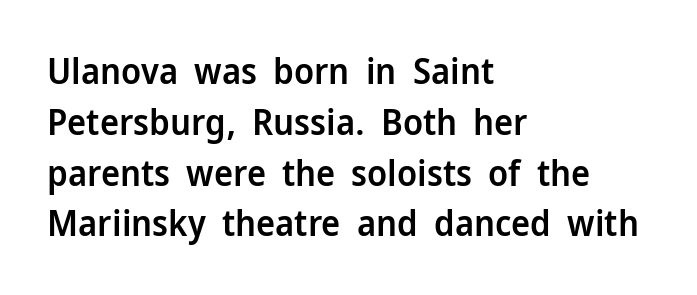
The image shows 36 px semibold sans-serif type, upright; set left-aligned, normal line spacing (1.41x), normal letter spacing, not underlined; low stroke contrast and a medium x-height.
